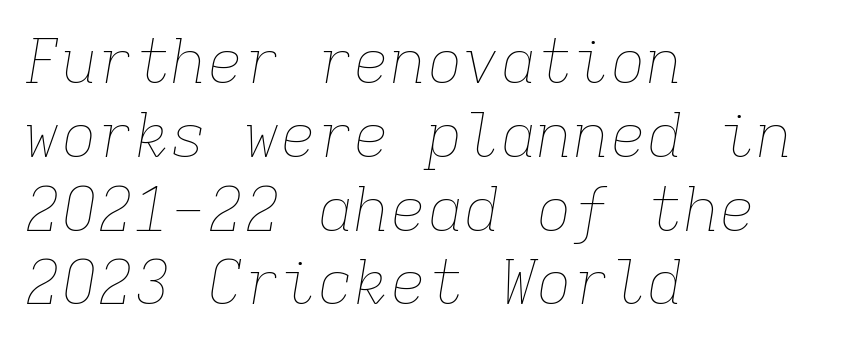
Q: Is the text bold? A: No.
Q: Is the text italic (slanted)? A: Yes, it leans right by about 9 degrees.
Q: Is the text underlined? A: No.
Q: How is the paragraph aligned? A: Left-aligned.
Q: Is the spacing between letters normal or unusually wide? A: Normal.
Q: Width (condensed, normal, or wide)? A: Normal.
Q: Stroke contrast? A: Low.
Q: x-height? A: Medium.
Q: Monospaced? A: Yes.
